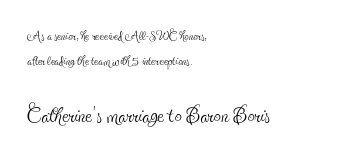
{"serif": "yes", "bold": "no", "weight": "thin", "width": "condensed", "x_height": "small", "monospaced": "no", "underline": "no", "align": "left", "line_spacing": "normal", "line_spacing_ratio": 1.47, "letter_spacing": "normal", "letter_spacing_em": 0.0, "larger_block": "second", "size_ratio": 1.71, "glyph_px": 29}
